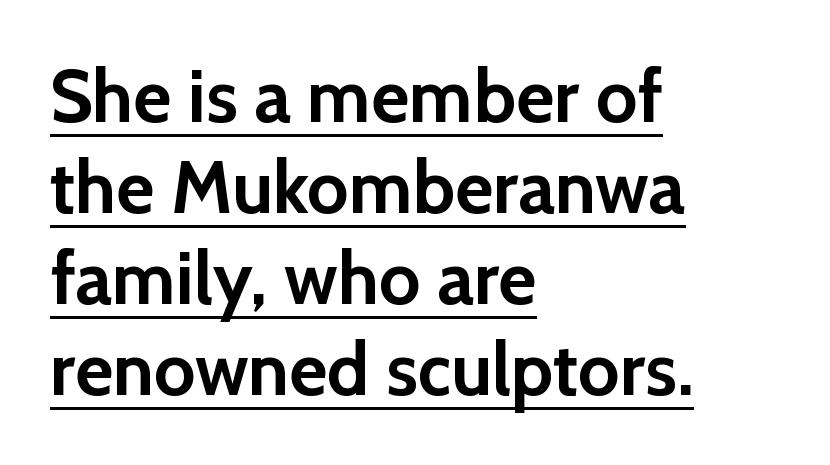
{"serif": "no", "italic": "no", "bold": "yes", "weight": "semibold", "width": "normal", "x_height": "medium", "monospaced": "no", "underline": "yes", "align": "left", "line_spacing_ratio": 1.23, "letter_spacing": "normal", "letter_spacing_em": 0.0, "glyph_px": 74}
